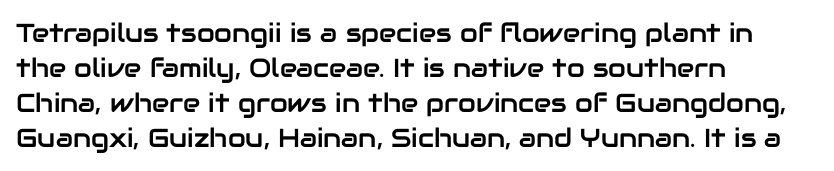
Q: Is the text italic (slanted)? A: No, it is upright.
Q: Is the text underlined? A: No.
Q: How is the paragraph aligned? A: Left-aligned.
Q: Is the spacing between letters normal or unusually wide? A: Normal.
Q: Is the spacing between lines tight, normal or loose? A: Normal.
